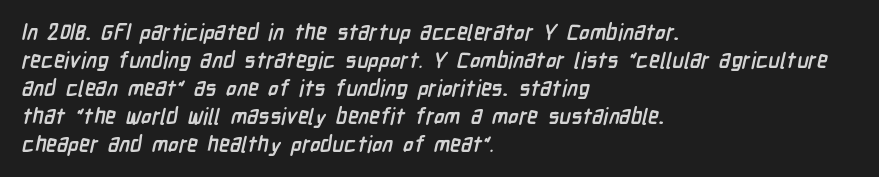
The setting favours the left margin, as ordinary paragraphs usually do. Students, this is bold: see how much ink each stroke carries. The type is set solid horizontally, with unmodified tracking. This rendering features lettering with no underline.
